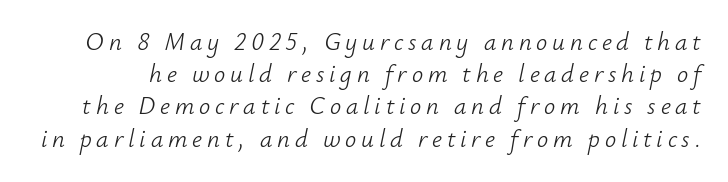
{"italic": "yes", "lean": "right", "slant_degrees": 12, "bold": "no", "underline": "no", "line_spacing": "normal", "line_spacing_ratio": 1.29, "glyph_px": 25}
